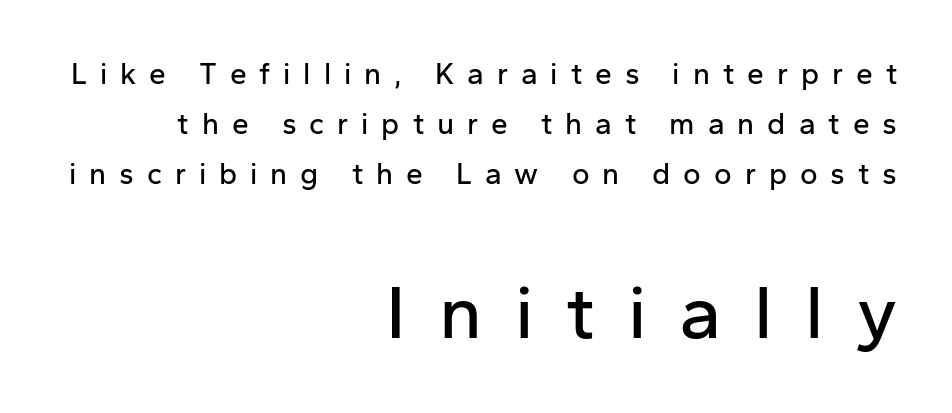
{"serif": "no", "italic": "no", "width": "normal", "stroke_contrast": "low", "x_height": "medium", "monospaced": "no", "underline": "no", "align": "right", "line_spacing": "normal", "line_spacing_ratio": 1.66, "letter_spacing": "wide", "letter_spacing_em": 0.43, "larger_block": "second", "size_ratio": 2.53, "glyph_px": 76}
